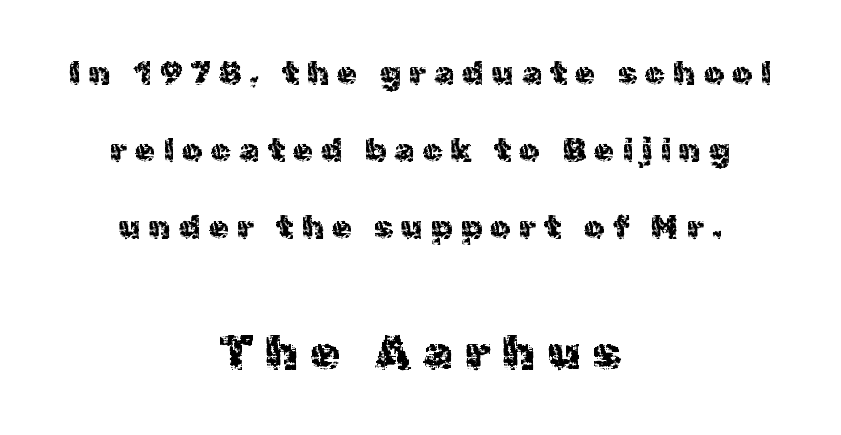
The image shows 48 px sans-serif type, upright; set centered, loose line spacing (2.41x), unusually wide letter spacing (+0.26 em), not underlined; the second (bottom) block is 1.5x larger; a medium x-height.
